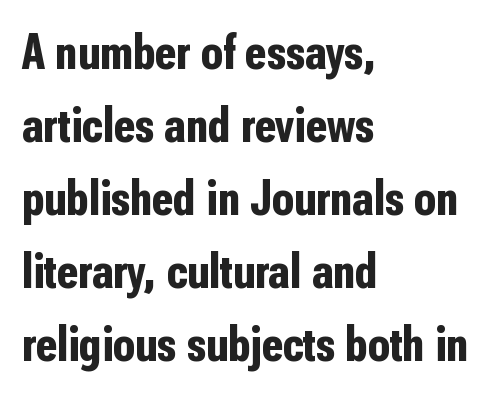
{"serif": "no", "italic": "no", "bold": "yes", "weight": "bold", "width": "condensed", "stroke_contrast": "low", "x_height": "medium", "monospaced": "no", "underline": "no", "align": "left", "line_spacing": "normal", "line_spacing_ratio": 1.46, "letter_spacing": "normal", "letter_spacing_em": 0.0, "glyph_px": 50}
